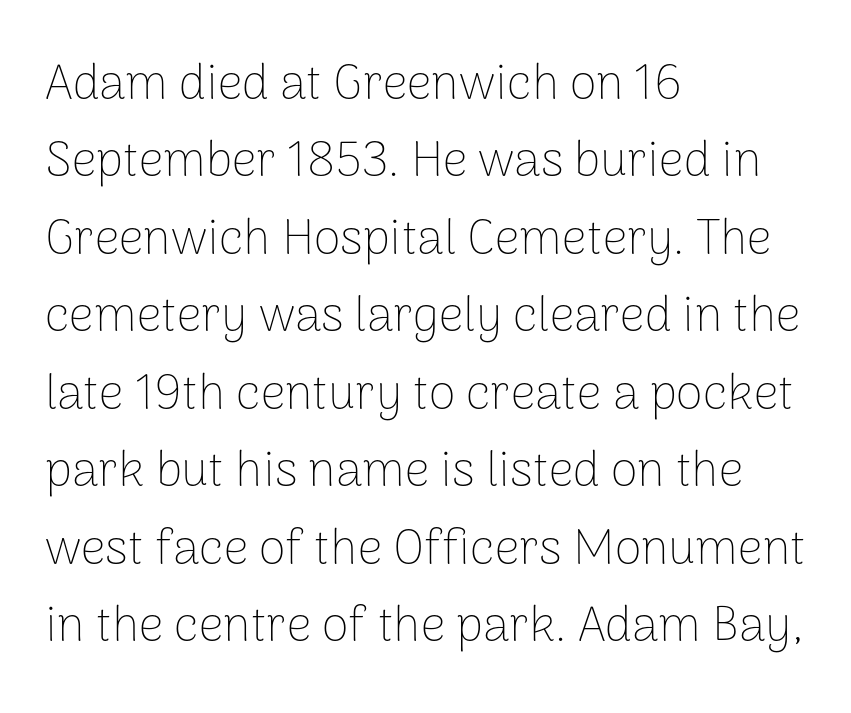
This is the regular roman posture of the typeface. The rendering uses a moderate line-height, typical for paragraphs. The space directly below the letters is spotless. The letters advance in unequal steps, a hallmark of proportional type. Weight: not bold — regular or lighter. Typeset ragged right — the left edge is the straight one.
